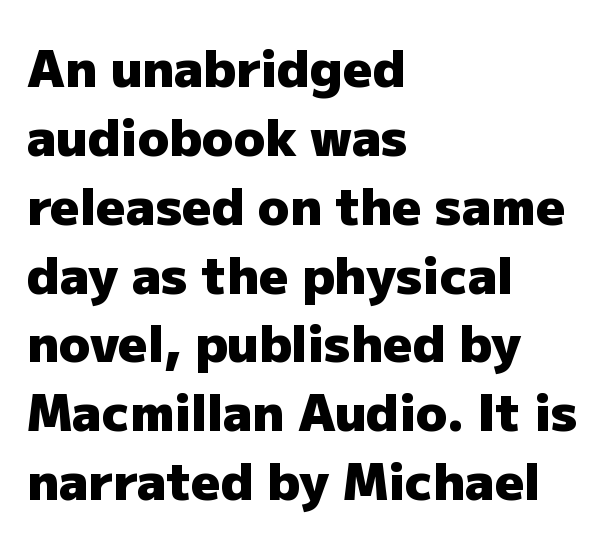
The image shows 51 px heavy sans-serif type, upright; set left-aligned, normal line spacing (1.35x), normal letter spacing, not underlined; low stroke contrast and a medium x-height.
